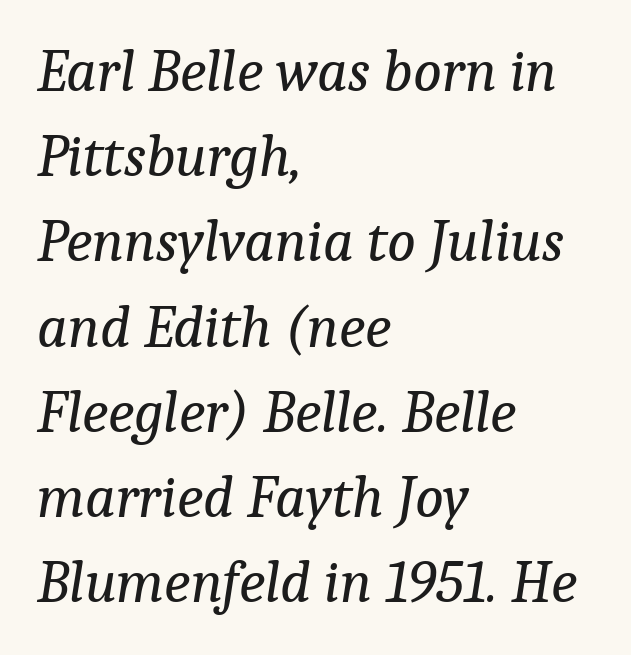
Q: Is the text bold? A: No.
Q: Is the text italic (slanted)? A: Yes, it leans right by about 9 degrees.
Q: Is the typeface a serif or a sans-serif typeface? A: Serif.
Q: Is the text underlined? A: No.
Q: How is the paragraph aligned? A: Left-aligned.
Q: Is the spacing between letters normal or unusually wide? A: Normal.
Q: Is the spacing between lines tight, normal or loose? A: Normal.
Q: Width (condensed, normal, or wide)? A: Normal.
Q: Stroke contrast? A: Low.
Q: x-height? A: Medium.
Q: Monospaced? A: No.
